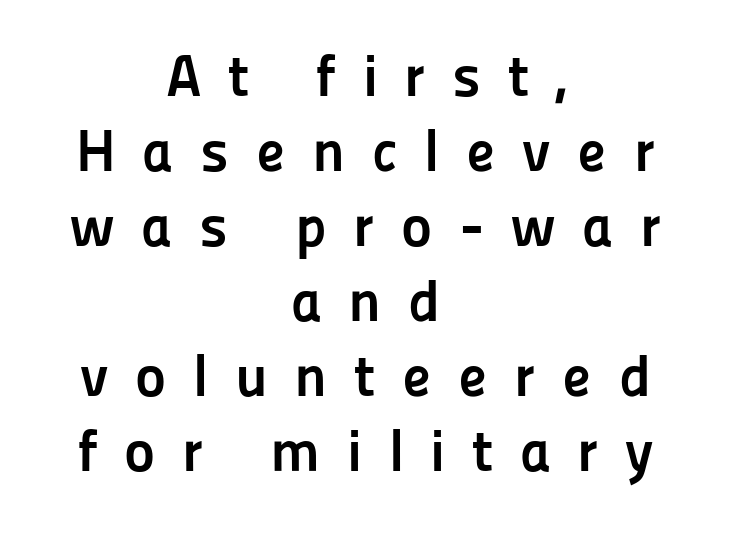
The passage shown has open, widely tracked lettering throughout. Note the varied advance widths — an 'i' is clearly narrower than an 'm'. What's the leading like? Ordinary, nothing unusual. Leftover space on each line is divided equally before and after the words. A full-strength bold gives these letters their thick strokes. Serifs: no, the terminals of the letterforms are clean.
